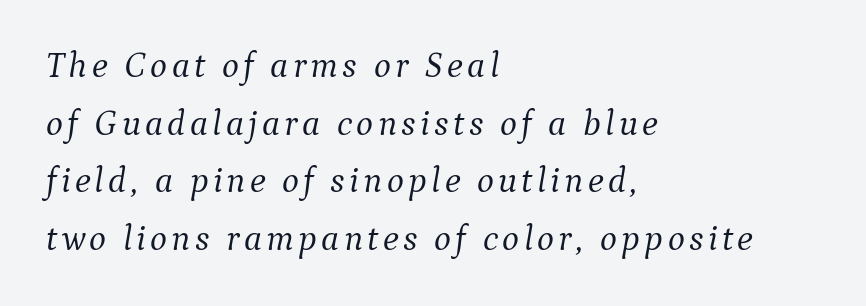
{"serif": "yes", "italic": "yes", "lean": "right", "slant_degrees": 9, "bold": "no", "weight": "light", "width": "normal", "stroke_contrast": "medium", "x_height": "medium", "monospaced": "no", "underline": "no", "align": "left", "line_spacing": "normal", "line_spacing_ratio": 1.6, "glyph_px": 36}
